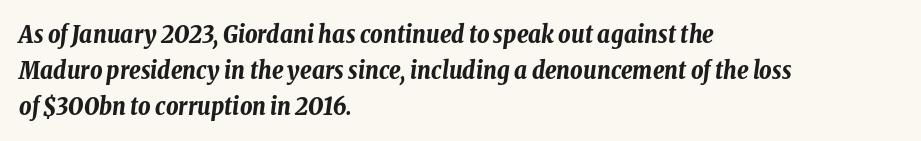
Q: Is the text bold? A: Yes.
Q: Is the text italic (slanted)? A: Yes, it leans right by about 8 degrees.
Q: Is the text underlined? A: No.
Q: How is the paragraph aligned? A: Left-aligned.
Q: Is the spacing between letters normal or unusually wide? A: Normal.
Q: Is the spacing between lines tight, normal or loose? A: Normal.
